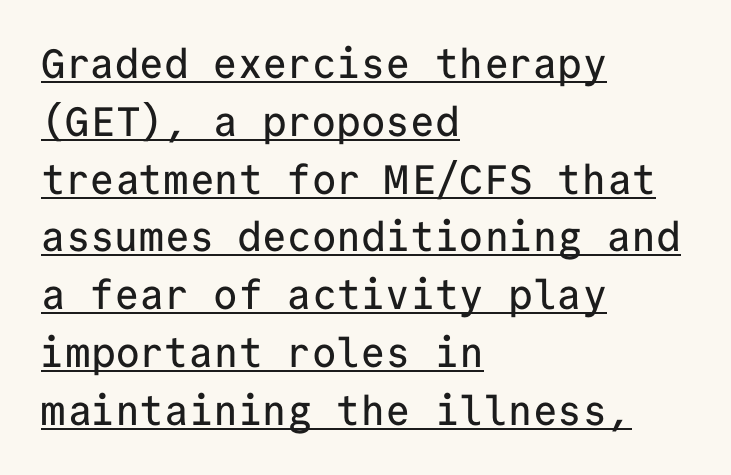
Visually the block forms a straight wall on the left and a jagged coastline on the right. Examine the stroke ends and you'll find no serifs. Posture: upright roman. Is there much room between lines? A standard amount, neither cramped nor airy.
